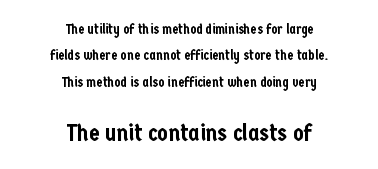
{"italic": "no", "underline": "no", "align": "center", "line_spacing_ratio": 1.88, "letter_spacing": "normal", "letter_spacing_em": 0.0, "larger_block": "second", "size_ratio": 1.71, "glyph_px": 24}
